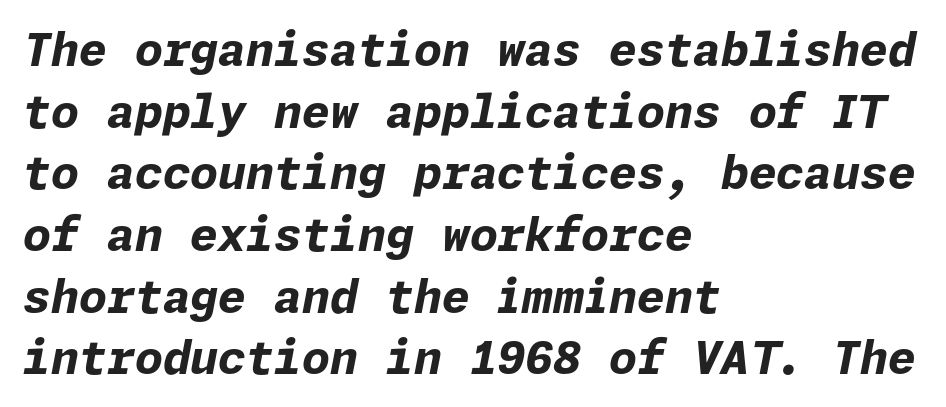
The image shows 45 px bold type, italic (leaning right); set left-aligned, normal line spacing (1.37x), normal letter spacing, not underlined; low stroke contrast and a medium x-height.
